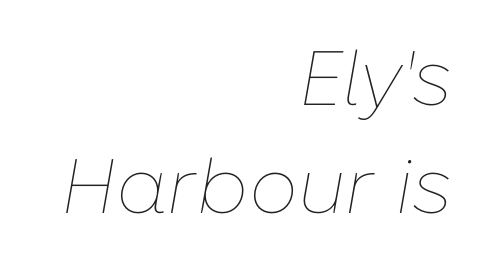
The block of text has a typical density, with ordinary space between rows. Notice how the passage keeps a crisp vertical edge on the right only. Think standard paragraph weight, or any step lighter than that. The passage shown is not underscored anywhere. The rendering uses natural spacing where letterforms have individual widths.
